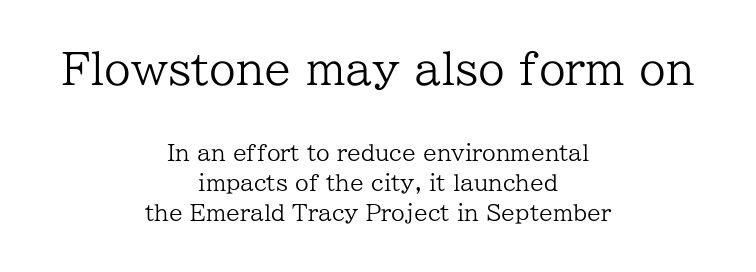
The image shows 43 px regular-weight serif type, upright; set centered, normal line spacing (1.38x), normal letter spacing, not underlined; the first (top) block is 1.95x larger; low stroke contrast and a medium x-height.
